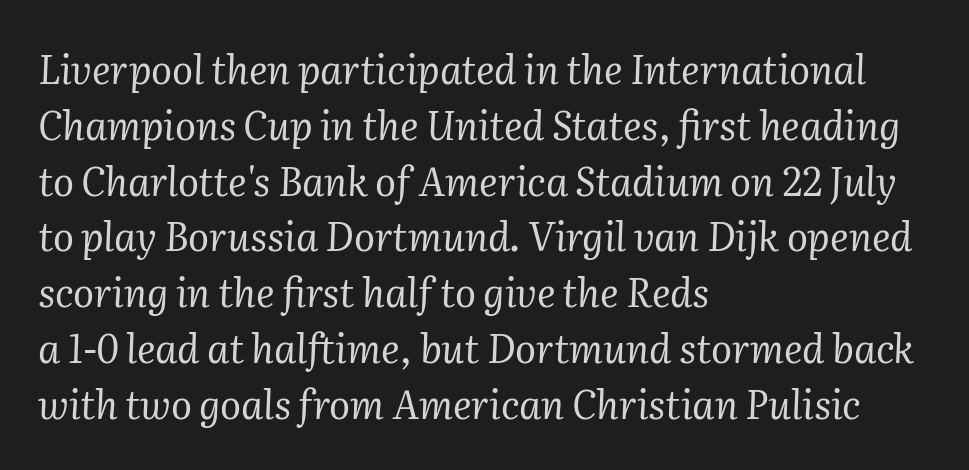
Rendered with sloped, italic letterforms. The designer went with a serif here, giving each stem small feet. Has an underline been added? It has not. Evenly set lines give the paragraph a standard silhouette. These lines are rendered in a variable-pitch font.
